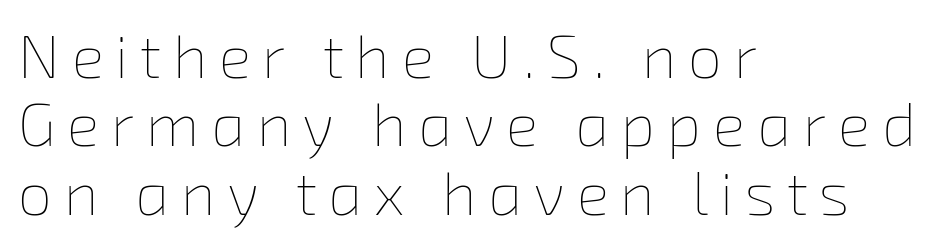
The image shows 61 px thin type; set left-aligned, tight line spacing (1.12x), not underlined; low stroke contrast and a medium x-height.
